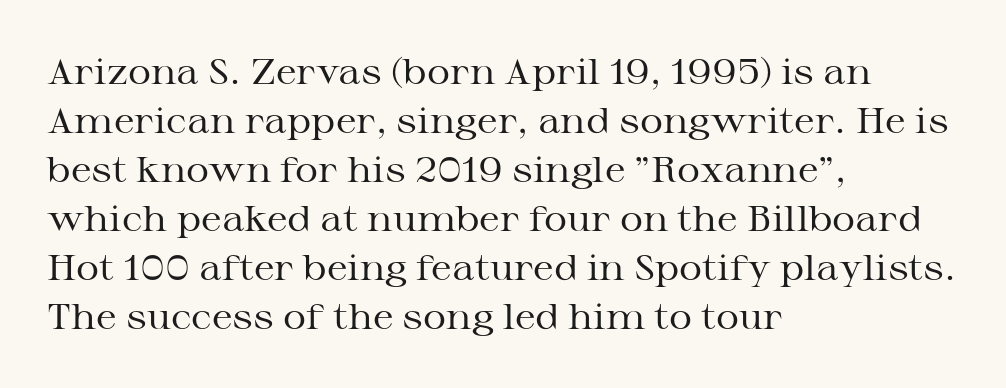
Q: Is the text bold? A: No.
Q: Is the text italic (slanted)? A: No, it is upright.
Q: Is the typeface a serif or a sans-serif typeface? A: Serif.
Q: Is the text underlined? A: No.
Q: How is the paragraph aligned? A: Left-aligned.
Q: Is the spacing between letters normal or unusually wide? A: Normal.
Q: Is the spacing between lines tight, normal or loose? A: Normal.
Q: Width (condensed, normal, or wide)? A: Wide.
Q: Stroke contrast? A: Medium.
Q: x-height? A: Medium.
Q: Monospaced? A: No.
